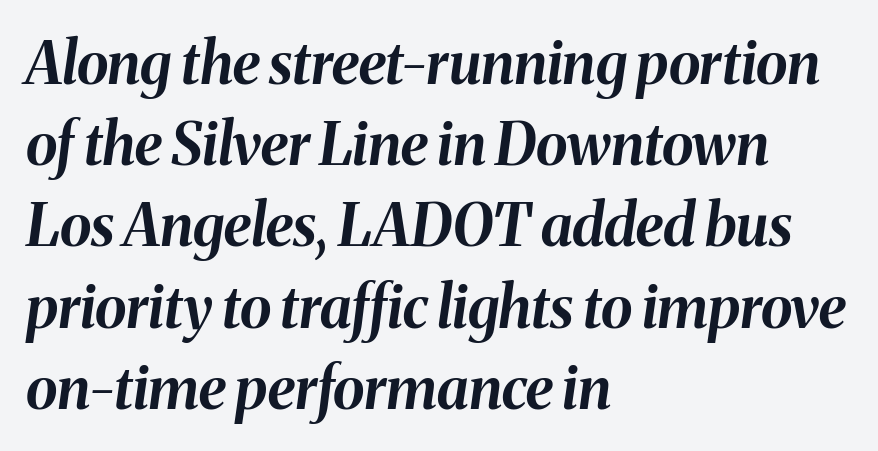
{"italic": "yes", "lean": "right", "slant_degrees": 8, "bold": "yes", "weight": "bold", "width": "normal", "stroke_contrast": "medium", "x_height": "medium", "monospaced": "no", "underline": "no", "align": "left", "line_spacing": "normal", "line_spacing_ratio": 1.4, "letter_spacing": "normal", "letter_spacing_em": 0.0, "glyph_px": 58}
